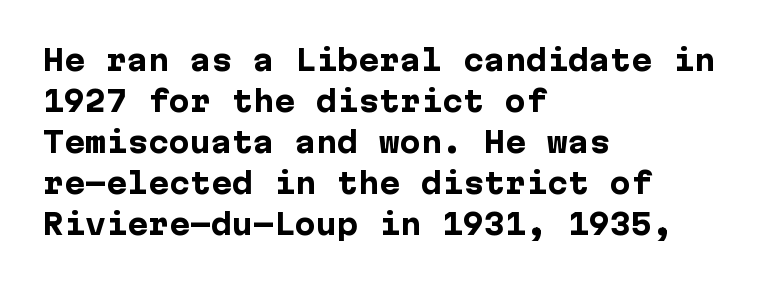
Nope, no serifs anywhere on these letters. Strong, thick strokes mark this as bold type. Standard letterfit; no display-style spreading of the glyphs. Posture: vertical.
